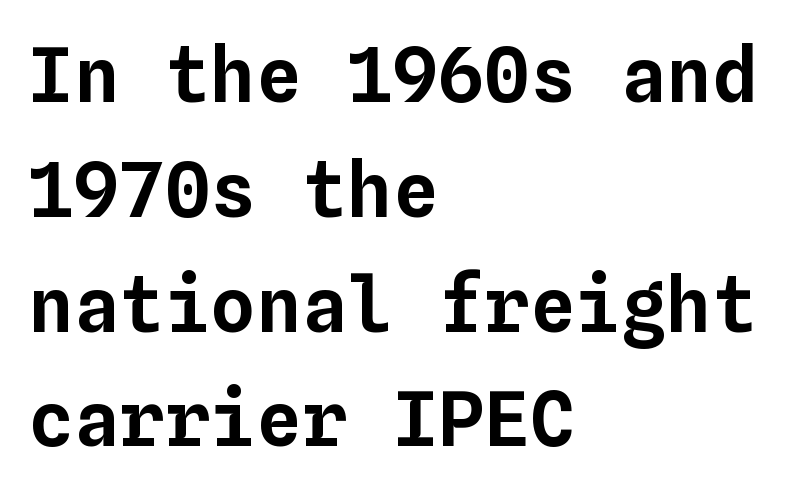
Upright lettering throughout. Does the copy run flush right? No — it runs flush left. Each new line begins a customary step beneath the previous one. Think of a typewriter: that constant character pitch is what you see here. How are the letters spaced? Ordinarily, with no added tracking. Beneath every word, the page is bare.
